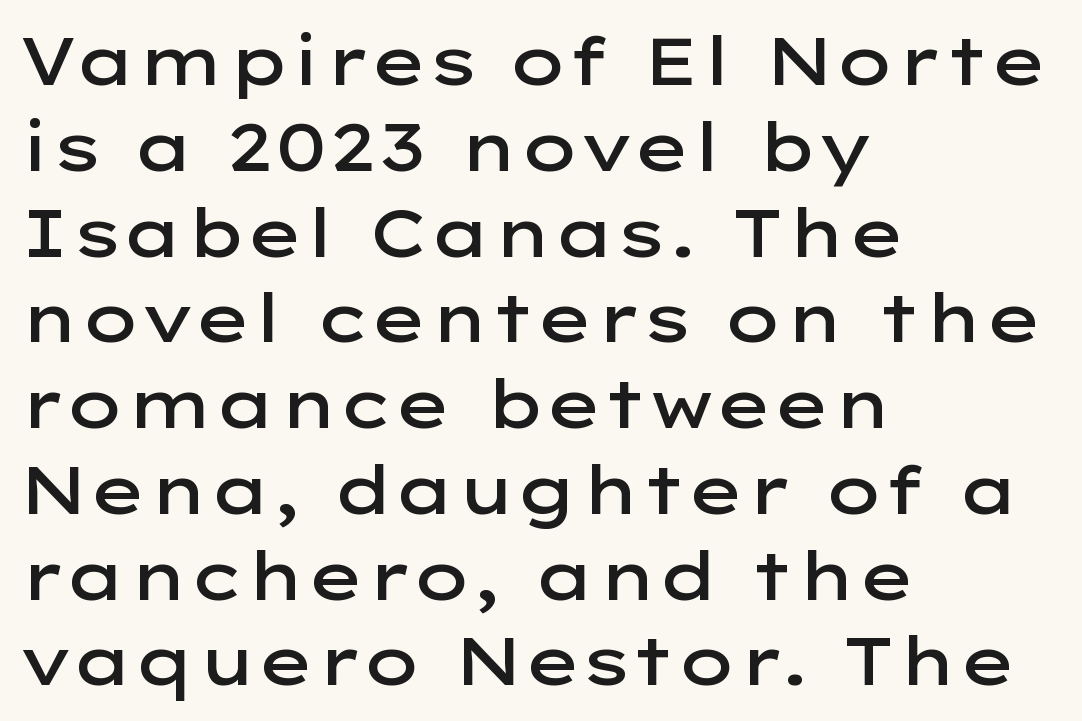
The letters advance in unequal steps, a hallmark of proportional type. A sans-serif font was chosen for this passage. The zone under the glyphs is completely vacant. Compared with typical body copy, the letter spacing here is the same. The rendering uses a semibold face; strokes are thickened but not to full bold.
